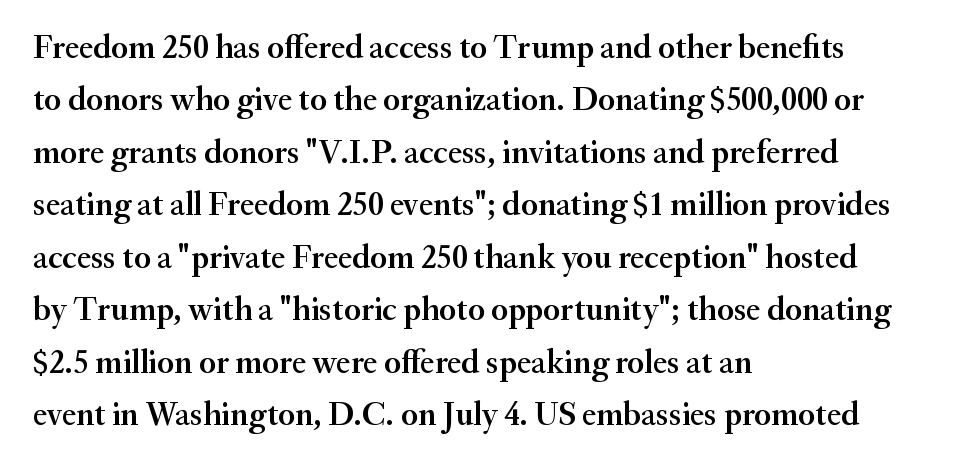
Think of a printed novel: that variable character pitch is what you see here. How are the letters spaced? Ordinarily, with no added tracking. The rendering shows small feet on the letterforms — a serif design. This is roman type, the default non-slanted kind. The face used here is a semibold: visibly heavier than regular, lighter than bold. The lines sit at an ordinary, default distance from one another.
